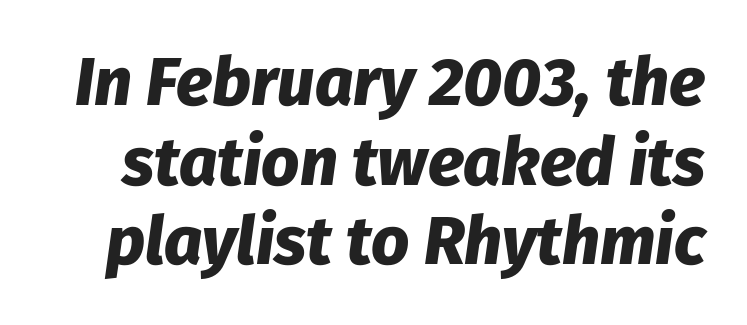
{"italic": "yes", "lean": "right", "slant_degrees": 8, "bold": "yes", "weight": "heavy", "width": "normal", "stroke_contrast": "low", "x_height": "medium", "monospaced": "no", "underline": "no", "line_spacing_ratio": 1.19, "letter_spacing": "normal", "letter_spacing_em": 0.0, "glyph_px": 67}
